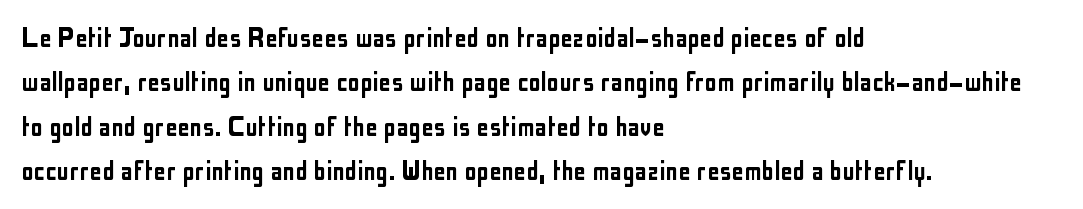
The image shows 31 px condensed sans-serif type, upright; set left-aligned, normal line spacing (1.43x), normal letter spacing, not underlined; low stroke contrast and a medium x-height.
